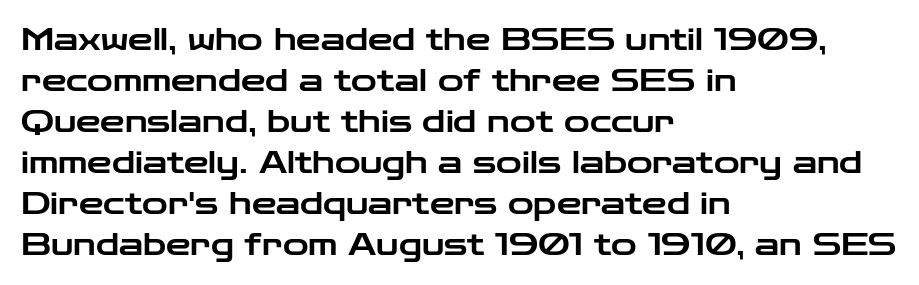
Q: Is the text italic (slanted)? A: No, it is upright.
Q: Is the typeface a serif or a sans-serif typeface? A: Sans-serif.
Q: Is the text underlined? A: No.
Q: How is the paragraph aligned? A: Left-aligned.
Q: Is the spacing between letters normal or unusually wide? A: Normal.
Q: Is the spacing between lines tight, normal or loose? A: Normal.
Q: Width (condensed, normal, or wide)? A: Wide.
Q: Stroke contrast? A: Low.
Q: x-height? A: Medium.
Q: Monospaced? A: No.
